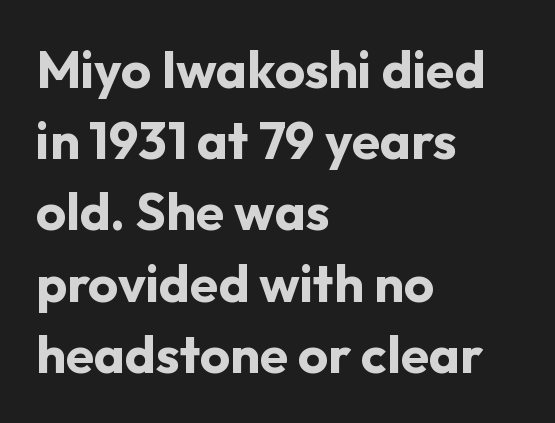
The image shows 52 px bold sans-serif type, upright; set left-aligned, normal line spacing (1.37x), normal letter spacing, not underlined; low stroke contrast and a medium x-height.
